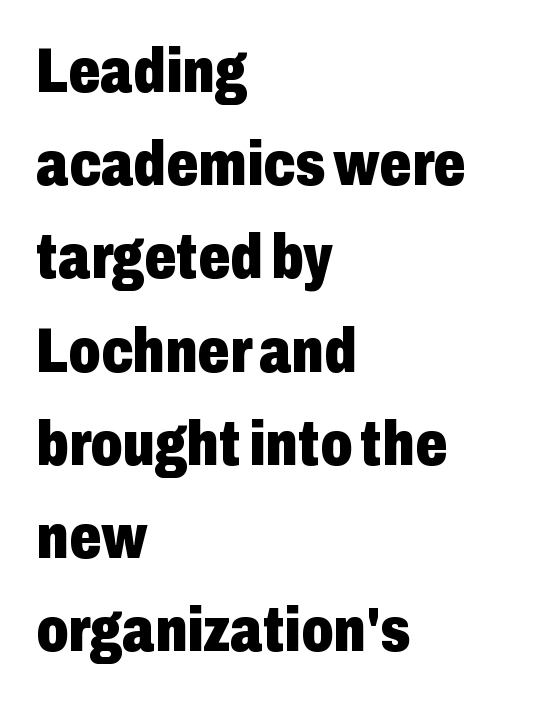
{"serif": "no", "italic": "no", "bold": "yes", "weight": "heavy", "width": "condensed", "stroke_contrast": "low", "x_height": "medium", "monospaced": "no", "underline": "no", "align": "left", "line_spacing": "normal", "line_spacing_ratio": 1.48, "letter_spacing": "normal", "letter_spacing_em": 0.0, "glyph_px": 63}
